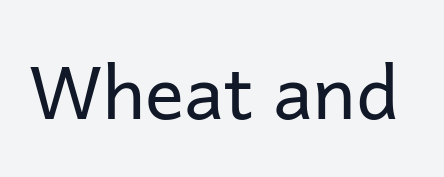
The image shows 73 px regular-weight sans-serif type, upright; set normal letter spacing, not underlined; low stroke contrast and a medium x-height.
